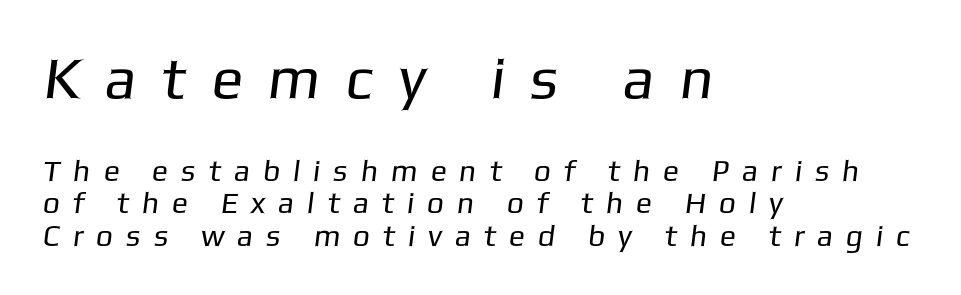
The image shows 59 px regular-weight sans-serif type; set left-aligned, tight line spacing (1.07x), unusually wide letter spacing (+0.43 em), not underlined; the first (top) block is 1.97x larger; low stroke contrast and a medium x-height.
